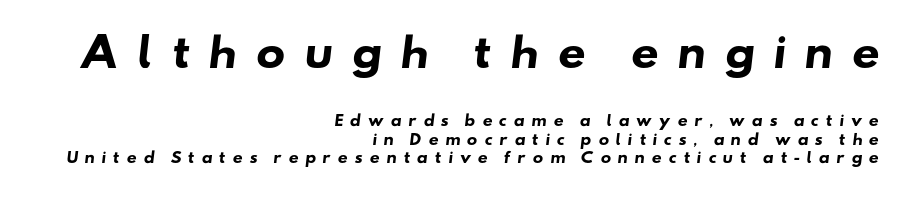
A full-strength bold gives these letters their thick strokes. Scale decreases going downward across the two blocks. A student would call this right alignment; a typographer would say flush right, rag left. The horizontal fit of the characters is loose and conspicuously gappy. The passage shown is typeset with a sans-serif family.
